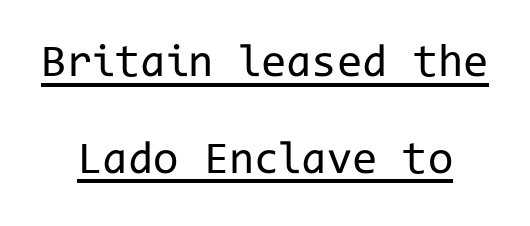
Summary of vertical rhythm: relaxed, with wide interline spacing. In designer terms, the underline attribute is active on this setting. I'd call this a sans setting — the letters go barefoot. Think of a typewriter: that constant character pitch is what you see here. This rendering leaves character spacing at its baseline value. Do the letters lean? They stand straight.
